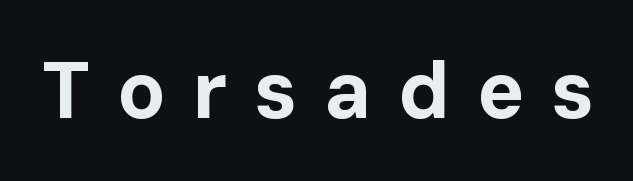
{"serif": "no", "italic": "no", "bold": "yes", "weight": "bold", "width": "normal", "stroke_contrast": "low", "x_height": "medium", "monospaced": "no", "underline": "no", "letter_spacing": "wide", "letter_spacing_em": 0.33, "glyph_px": 80}
